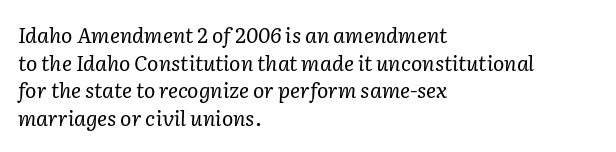
If you drew a line through each stem, it would be angled. Weight: not bold — regular or lighter. The space directly below the letters is spotless. The passage is arranged the way most books set body copy — flush left. Each word holds together tightly as a unit, with standard inter-letter gaps. Is there much room between lines? A standard amount, neither cramped nor airy.
